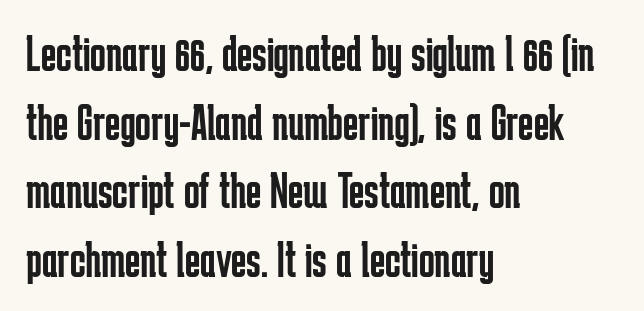
The image shows 52 px regular-weight, condensed sans-serif type, upright; set left-aligned, normal line spacing (1.32x), normal letter spacing, not underlined; low stroke contrast and a medium x-height.
